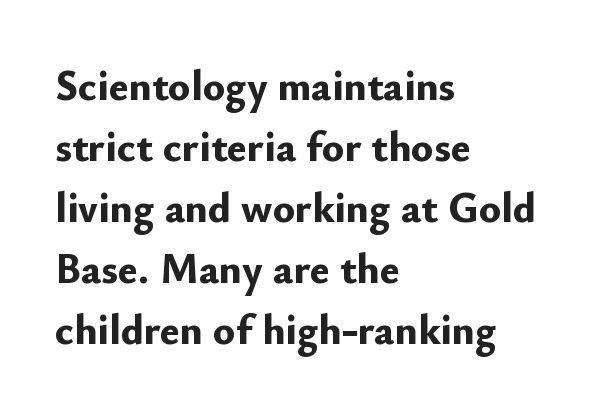
Q: Is the text bold? A: Yes.
Q: Is the text italic (slanted)? A: No, it is upright.
Q: Is the typeface a serif or a sans-serif typeface? A: Sans-serif.
Q: Is the text underlined? A: No.
Q: How is the paragraph aligned? A: Left-aligned.
Q: Is the spacing between letters normal or unusually wide? A: Normal.
Q: Is the spacing between lines tight, normal or loose? A: Normal.
Q: Width (condensed, normal, or wide)? A: Normal.
Q: Stroke contrast? A: Low.
Q: x-height? A: Small.
Q: Monospaced? A: No.
